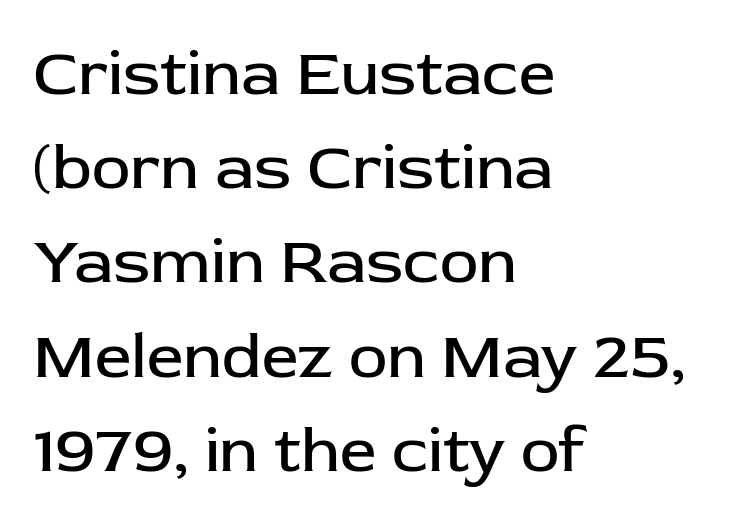
{"serif": "no", "italic": "no", "bold": "no", "weight": "regular", "width": "normal", "stroke_contrast": "low", "x_height": "medium", "monospaced": "no", "underline": "no", "align": "left", "line_spacing": "normal", "line_spacing_ratio": 1.45, "letter_spacing": "normal", "letter_spacing_em": 0.0, "glyph_px": 65}
